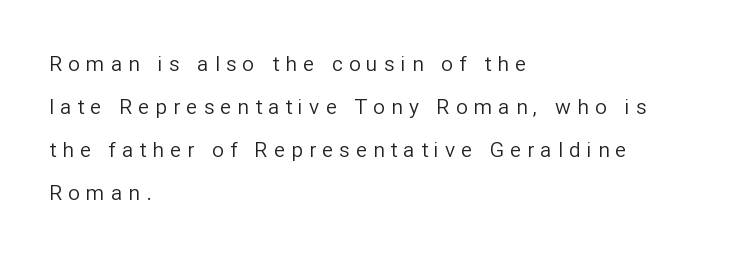
The image shows 21 px text type, upright; set left-aligned, loose line spacing (2.05x), unusually wide letter spacing (+0.29 em), not underlined.
